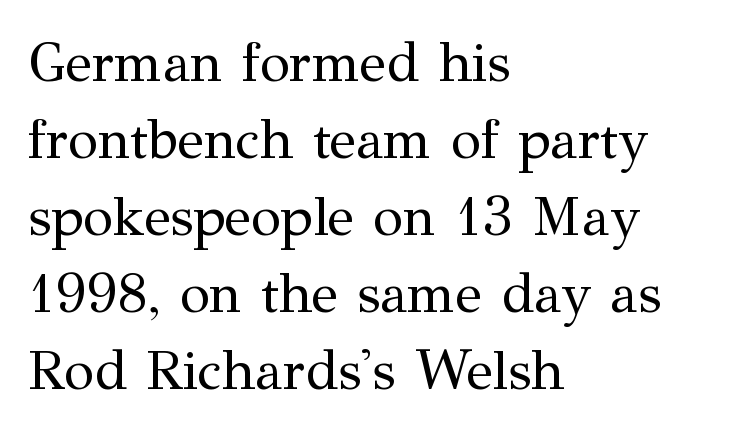
{"serif": "yes", "italic": "no", "bold": "no", "weight": "regular", "width": "normal", "stroke_contrast": "medium", "x_height": "medium", "monospaced": "no", "underline": "no", "align": "left", "line_spacing": "normal", "line_spacing_ratio": 1.4, "letter_spacing": "normal", "letter_spacing_em": 0.0, "glyph_px": 55}
